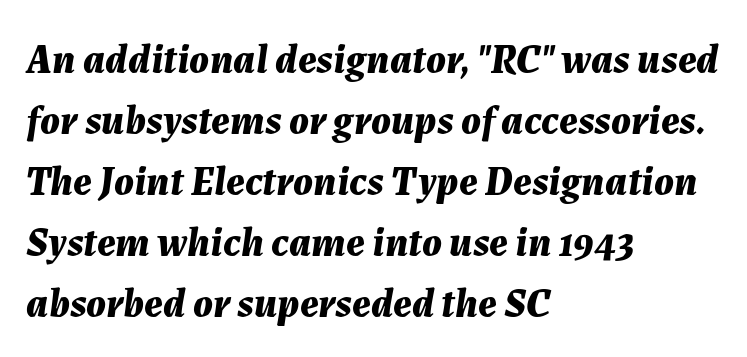
The image shows 41 px bold type, italic (leaning right); set left-aligned, normal line spacing (1.49x), normal letter spacing, not underlined; medium stroke contrast and a medium x-height.
